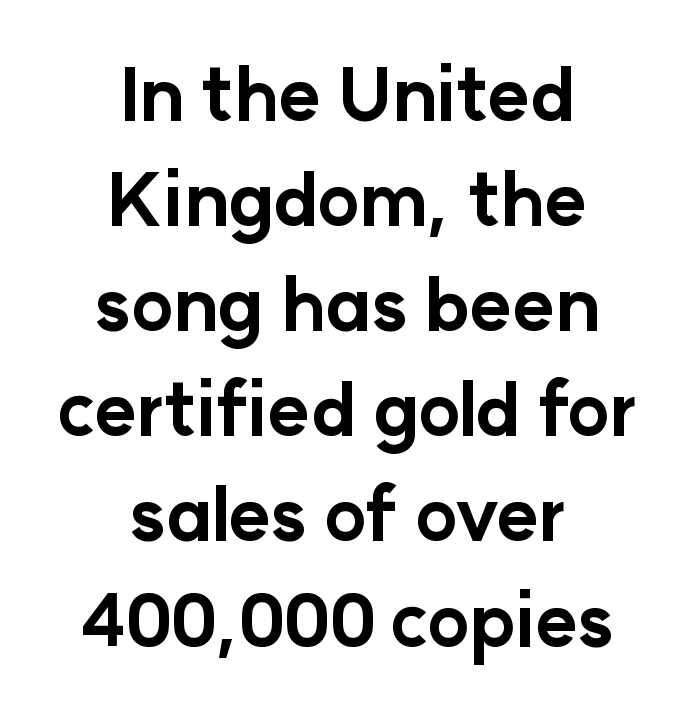
Q: Is the text bold? A: Yes.
Q: Is the text italic (slanted)? A: No, it is upright.
Q: Is the typeface a serif or a sans-serif typeface? A: Sans-serif.
Q: Is the text underlined? A: No.
Q: How is the paragraph aligned? A: Centered.
Q: Is the spacing between letters normal or unusually wide? A: Normal.
Q: Is the spacing between lines tight, normal or loose? A: Normal.
Q: Width (condensed, normal, or wide)? A: Normal.
Q: Stroke contrast? A: Low.
Q: x-height? A: Medium.
Q: Monospaced? A: No.
